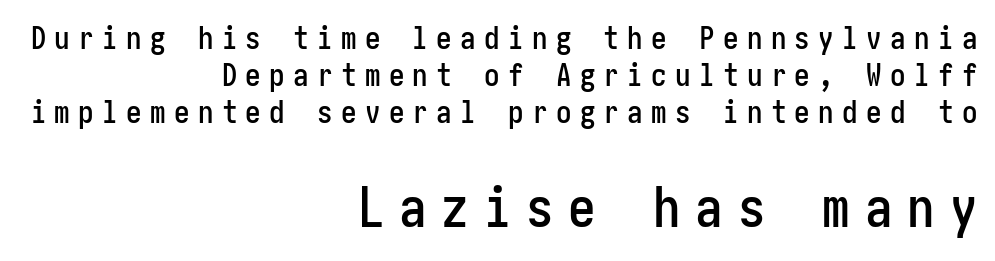
The image shows 55 px condensed sans-serif type, upright; set right-aligned, line spacing 1.19x, unusually wide letter spacing (+0.27 em), not underlined; the second (bottom) block is 1.77x larger; low stroke contrast and a medium x-height.
